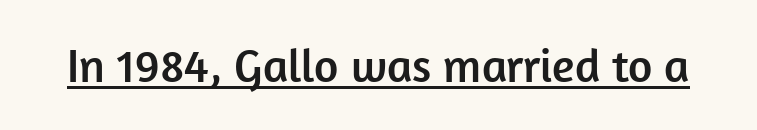
Q: Is the text italic (slanted)? A: No, it is upright.
Q: Is the typeface a serif or a sans-serif typeface? A: Sans-serif.
Q: Is the text underlined? A: Yes.
Q: Is the spacing between letters normal or unusually wide? A: Normal.
Q: Width (condensed, normal, or wide)? A: Normal.
Q: Stroke contrast? A: Low.
Q: x-height? A: Medium.
Q: Monospaced? A: No.
